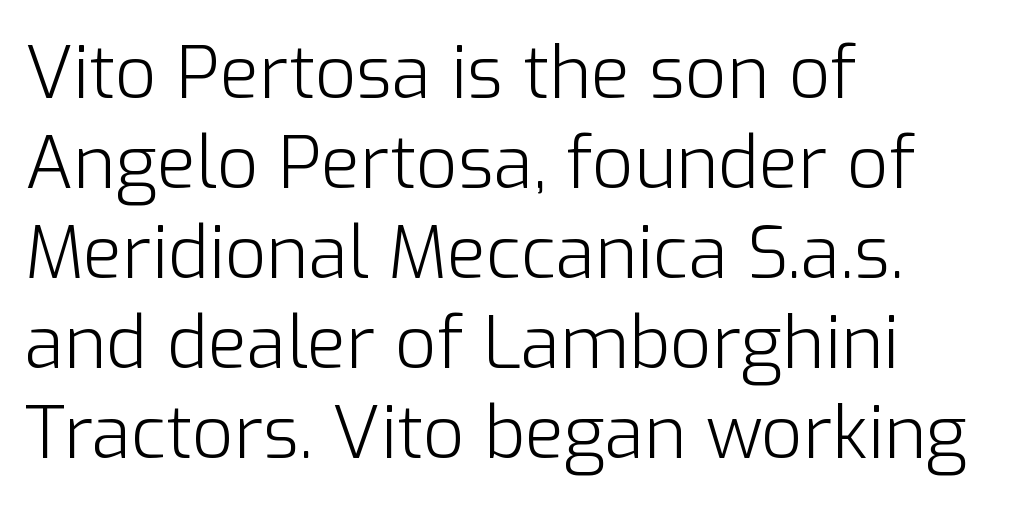
{"serif": "no", "italic": "no", "bold": "no", "weight": "light", "width": "normal", "stroke_contrast": "low", "x_height": "medium", "monospaced": "no", "underline": "no", "align": "left", "line_spacing": "normal", "line_spacing_ratio": 1.25, "letter_spacing": "normal", "letter_spacing_em": 0.0, "glyph_px": 72}
